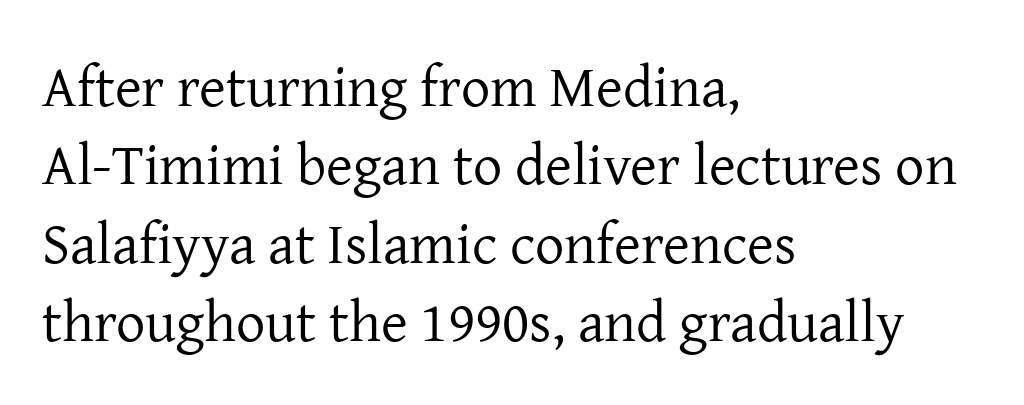
The image shows 58 px regular-weight serif type, upright; set left-aligned, normal line spacing (1.35x), normal letter spacing, not underlined; low stroke contrast and a medium x-height.
